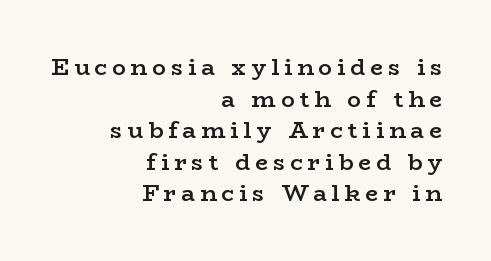
{"italic": "no", "bold": "semi", "underline": "no", "align": "right", "line_spacing": "normal", "line_spacing_ratio": 1.37, "letter_spacing": "wide", "letter_spacing_em": 0.21, "glyph_px": 23}
